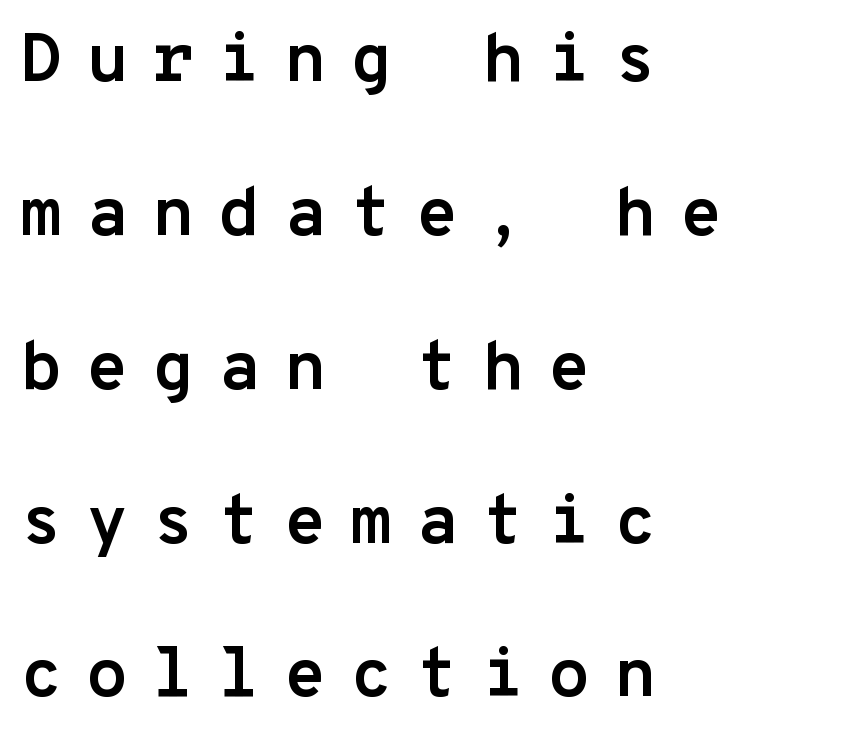
Display-style spreading of the glyphs; the letterfit is very open. Is the block centered? No — it sits flush against the left margin. The glyphs are unaccompanied by any horizontal stroke below them. I'd describe the lettering as bold — thick and assertive.
